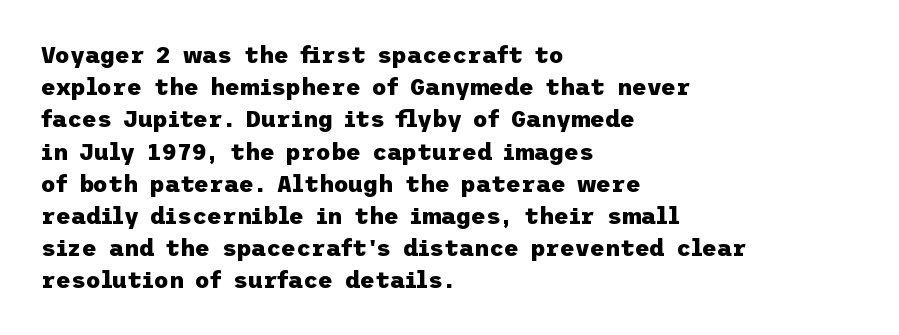
Q: Is the text bold? A: Yes.
Q: Is the text italic (slanted)? A: No, it is upright.
Q: Is the text underlined? A: No.
Q: How is the paragraph aligned? A: Left-aligned.
Q: Is the spacing between letters normal or unusually wide? A: Normal.
Q: Is the spacing between lines tight, normal or loose? A: Normal.
